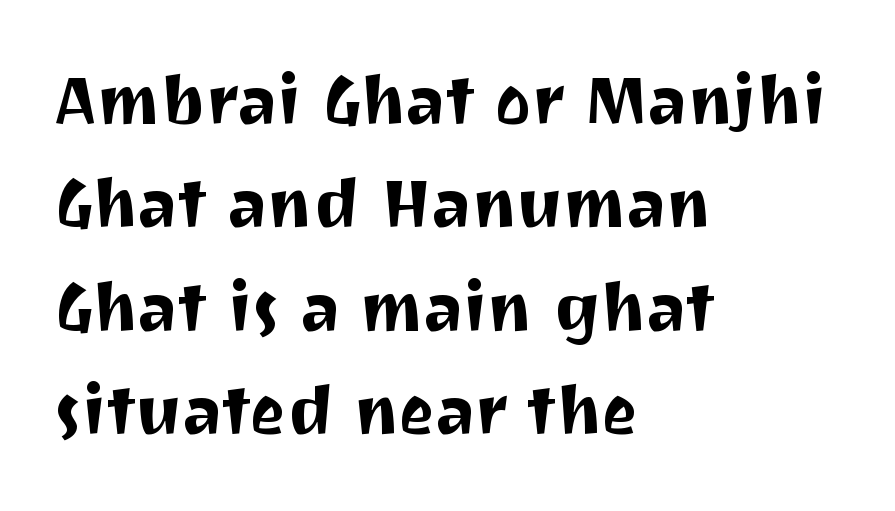
Q: Is the text italic (slanted)? A: No, it is upright.
Q: Is the typeface a serif or a sans-serif typeface? A: Sans-serif.
Q: Is the text underlined? A: No.
Q: How is the paragraph aligned? A: Left-aligned.
Q: Is the spacing between letters normal or unusually wide? A: Normal.
Q: Is the spacing between lines tight, normal or loose? A: Normal.
Q: Width (condensed, normal, or wide)? A: Normal.
Q: Stroke contrast? A: Medium.
Q: x-height? A: Medium.
Q: Monospaced? A: No.
